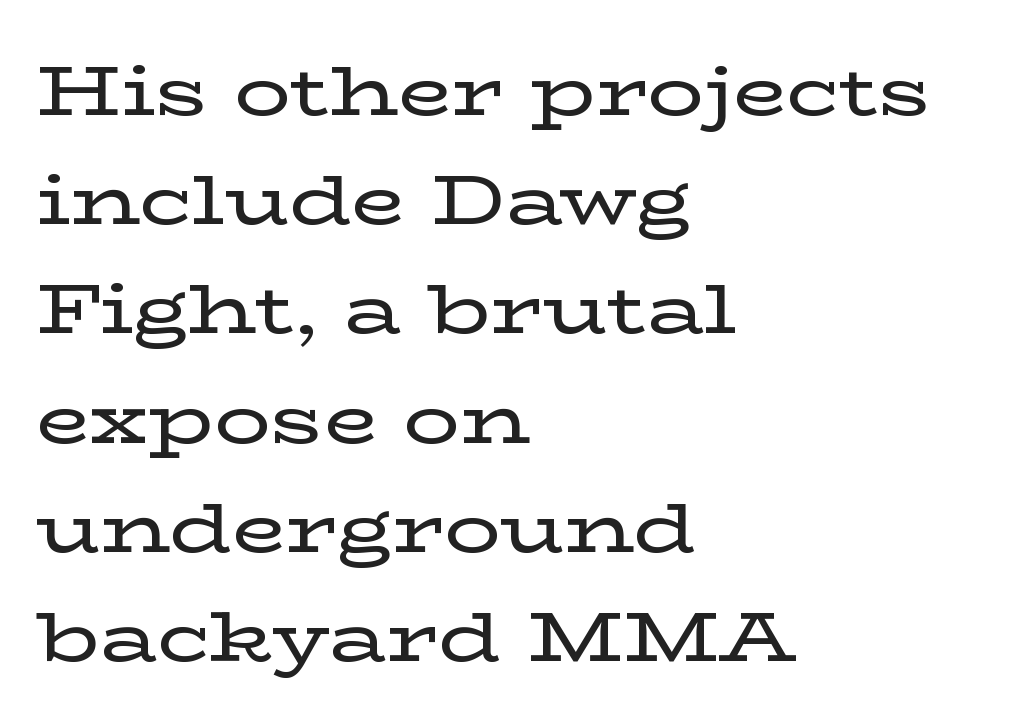
The image shows 70 px wide serif type, upright; set left-aligned, normal line spacing (1.56x), normal letter spacing, not underlined; low stroke contrast and a medium x-height.
